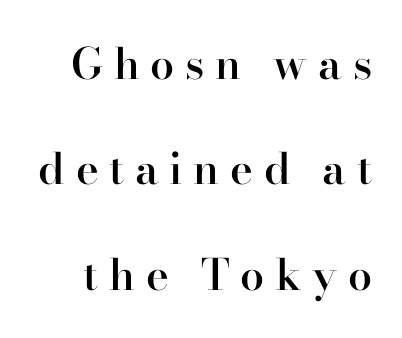
Honestly, there is no underline to notice here at all. Font category for this specimen: serif. Leading is clearly above the norm, producing a sparse column. The passage shown is typed in a proportional face where columns would drift. Stems and bowls a touch heavier than normal — semibold. Spacing between characters has been opened up far beyond the box default.
